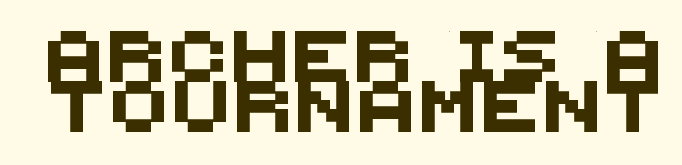
Q: Is the typeface a serif or a sans-serif typeface? A: Sans-serif.
Q: Is the text underlined? A: No.
Q: Is the spacing between lines tight, normal or loose? A: Tight.
Q: Width (condensed, normal, or wide)? A: Normal.
Q: Stroke contrast? A: Medium.
Q: x-height? A: Large.
Q: Monospaced? A: No.
